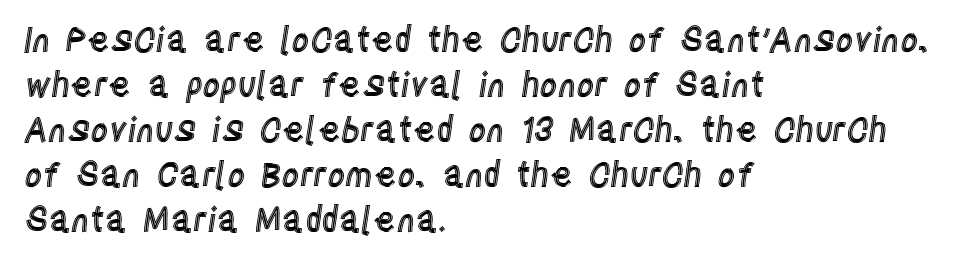
{"width": "condensed", "x_height": "large", "monospaced": "no", "underline": "no", "align": "left", "line_spacing": "normal", "line_spacing_ratio": 1.32, "letter_spacing": "normal", "letter_spacing_em": 0.0, "glyph_px": 34}
